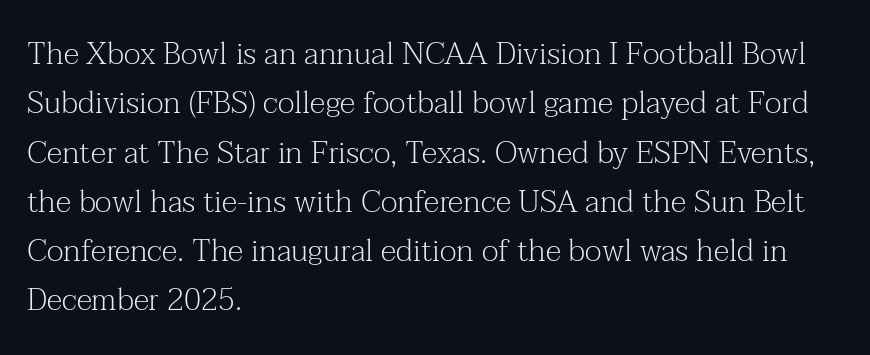
{"serif": "yes", "italic": "no", "bold": "no", "weight": "light", "width": "normal", "stroke_contrast": "medium", "x_height": "medium", "monospaced": "no", "underline": "no", "align": "left", "line_spacing": "normal", "line_spacing_ratio": 1.59, "letter_spacing": "normal", "letter_spacing_em": 0.0, "glyph_px": 31}
